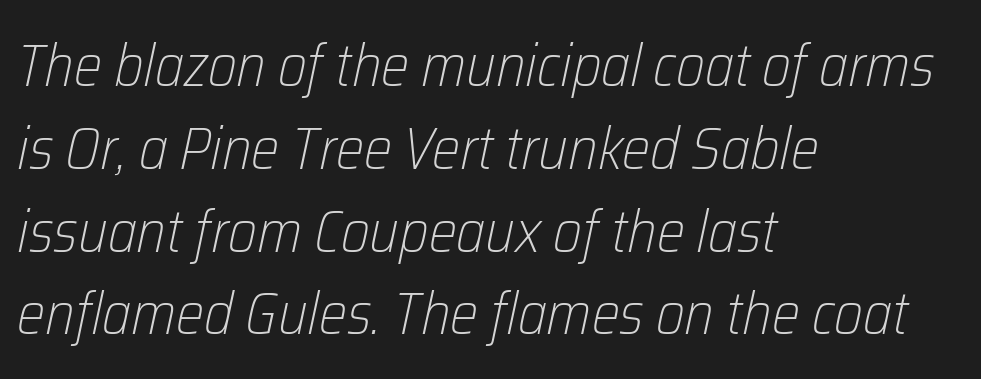
The image shows 60 px light, condensed type, italic (leaning right); set left-aligned, normal line spacing (1.38x), normal letter spacing, not underlined; low stroke contrast and a medium x-height.
